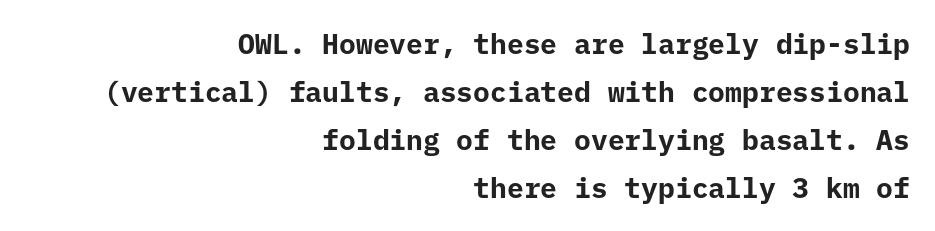
The image shows 28 px bold sans-serif type, upright, monospaced; set right-aligned, line spacing 1.71x, normal letter spacing, not underlined; low stroke contrast and a medium x-height.
